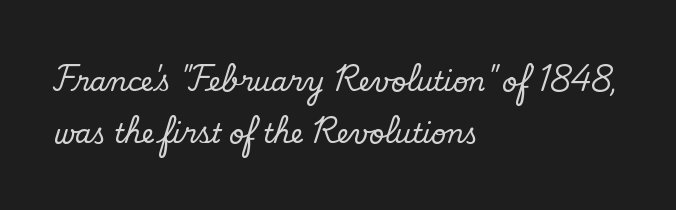
Anything drawn beneath the words? Only blank space. The passage shown is not bold in any degree. These lines stack with their left ends in a neat column. A great deal of white space separates one row of letters from the next.
